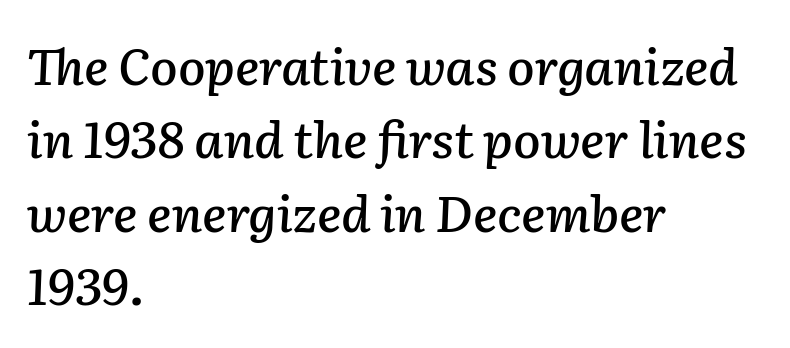
Inter-character spacing is left at the font's built-in metrics. Short and long lines alike share a common starting point at left. Line spacing here is normal. If you drew a line through each stem, it would be angled. Is this a fixed-width face? No — the glyphs have proportional, varying widths.
